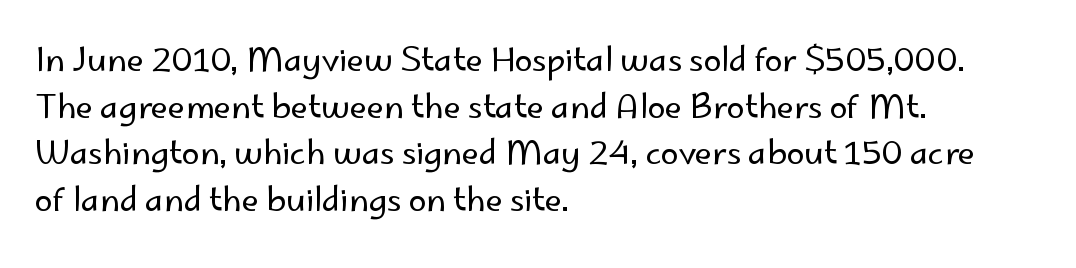
{"serif": "no", "italic": "no", "bold": "no", "weight": "regular", "width": "normal", "stroke_contrast": "low", "x_height": "small", "monospaced": "no", "underline": "no", "align": "left", "line_spacing": "normal", "line_spacing_ratio": 1.46, "letter_spacing": "normal", "letter_spacing_em": 0.0, "glyph_px": 32}
